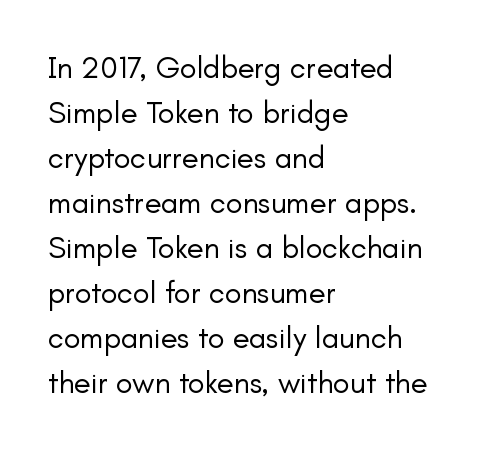
The image shows 31 px regular-weight sans-serif type, upright; set left-aligned, normal line spacing (1.45x), normal letter spacing, not underlined; low stroke contrast and a small x-height.
